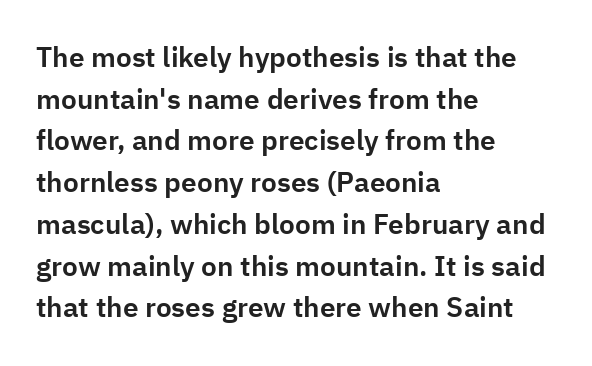
{"serif": "no", "italic": "no", "width": "normal", "stroke_contrast": "low", "x_height": "medium", "monospaced": "no", "underline": "no", "align": "left", "line_spacing": "normal", "line_spacing_ratio": 1.49, "letter_spacing": "normal", "letter_spacing_em": 0.0, "glyph_px": 28}
